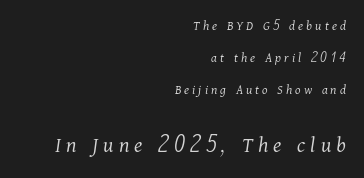
Q: Is the text bold? A: No.
Q: Is the text italic (slanted)? A: Yes, it leans right by about 11 degrees.
Q: Is the text underlined? A: No.
Q: How is the paragraph aligned? A: Right-aligned.
Q: Is the spacing between letters normal or unusually wide? A: Unusually wide.
Q: Is the spacing between lines tight, normal or loose? A: Loose.
Q: Which block of text is set in a larger size, the first (top) or the second (bottom)? A: The second (bottom) one.
